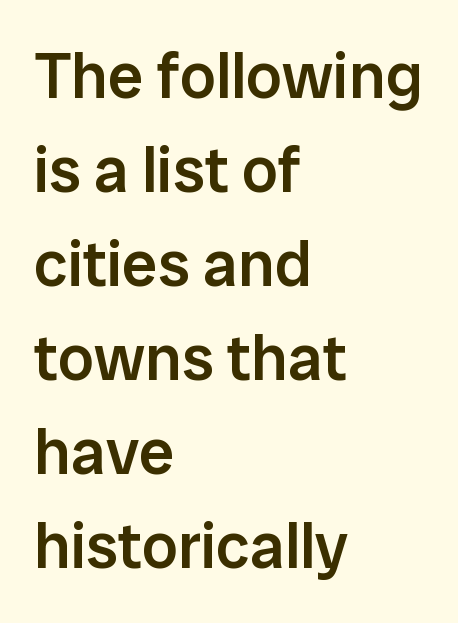
{"serif": "no", "italic": "no", "bold": "semi", "weight": "semibold", "width": "normal", "stroke_contrast": "low", "x_height": "medium", "monospaced": "no", "underline": "no", "align": "left", "line_spacing": "normal", "line_spacing_ratio": 1.47, "letter_spacing": "normal", "letter_spacing_em": 0.0, "glyph_px": 64}
